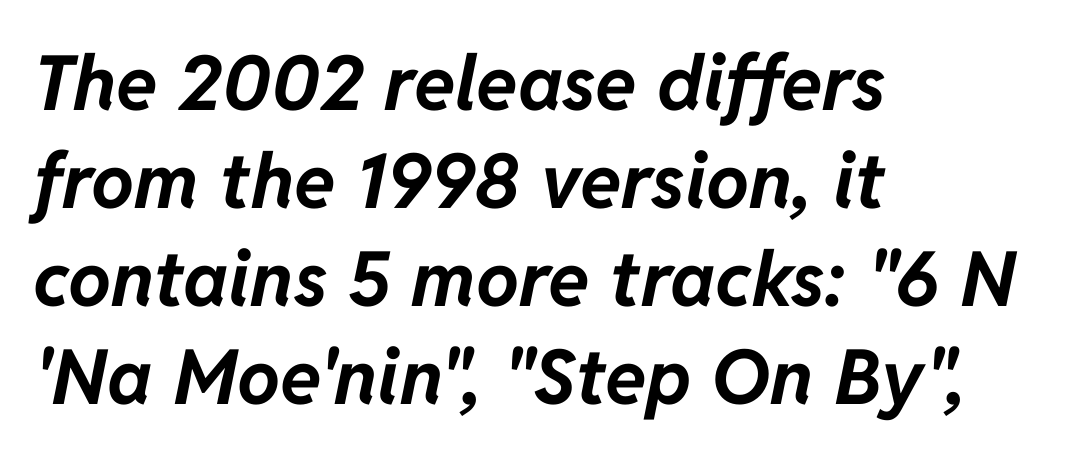
Q: Is the text bold? A: Yes.
Q: Is the text italic (slanted)? A: Yes, it leans right by about 11 degrees.
Q: Is the text underlined? A: No.
Q: How is the paragraph aligned? A: Left-aligned.
Q: Is the spacing between letters normal or unusually wide? A: Normal.
Q: Is the spacing between lines tight, normal or loose? A: Normal.
Q: Width (condensed, normal, or wide)? A: Normal.
Q: Stroke contrast? A: Low.
Q: x-height? A: Medium.
Q: Monospaced? A: No.
